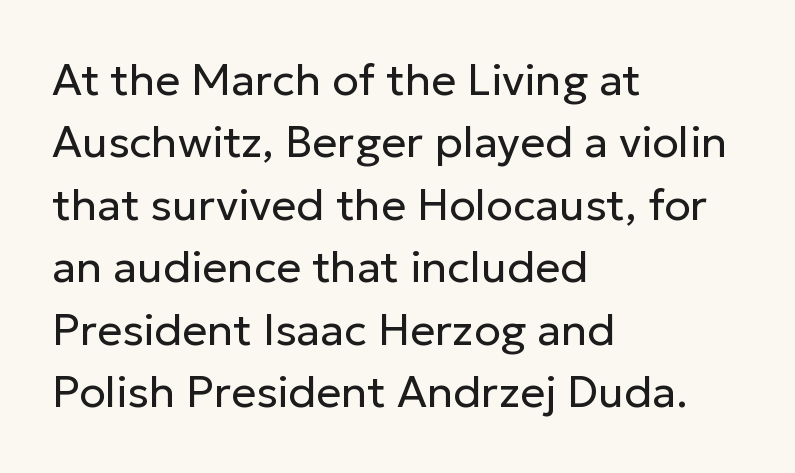
{"serif": "no", "italic": "no", "bold": "no", "weight": "regular", "width": "normal", "stroke_contrast": "low", "x_height": "medium", "monospaced": "no", "underline": "no", "align": "left", "line_spacing": "normal", "line_spacing_ratio": 1.42, "letter_spacing": "normal", "letter_spacing_em": 0.0, "glyph_px": 44}
